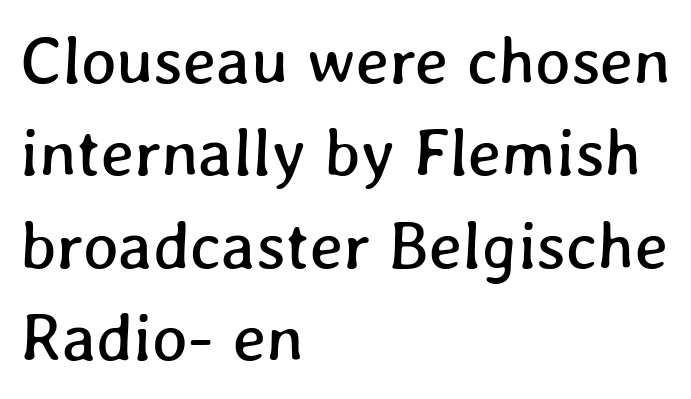
{"width": "normal", "stroke_contrast": "low", "x_height": "medium", "monospaced": "no", "underline": "no", "align": "left", "line_spacing": "normal", "line_spacing_ratio": 1.38, "letter_spacing": "normal", "letter_spacing_em": 0.0, "glyph_px": 67}
